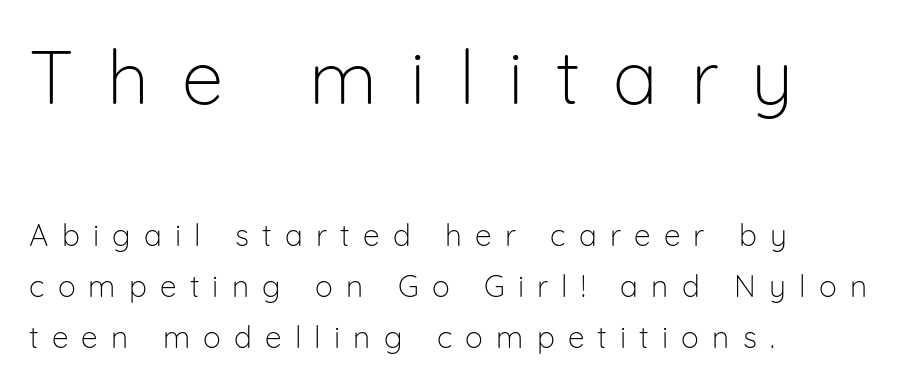
{"serif": "no", "italic": "no", "bold": "no", "weight": "light", "width": "normal", "stroke_contrast": "low", "x_height": "medium", "monospaced": "no", "underline": "no", "align": "left", "line_spacing": "normal", "line_spacing_ratio": 1.7, "letter_spacing": "wide", "letter_spacing_em": 0.44, "larger_block": "first", "size_ratio": 2.5, "glyph_px": 75}
